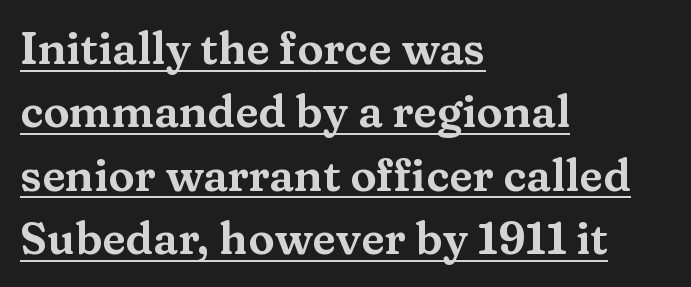
The image shows 44 px wide serif type, upright; set left-aligned, normal line spacing (1.44x), normal letter spacing, underlined; medium stroke contrast and a medium x-height.
